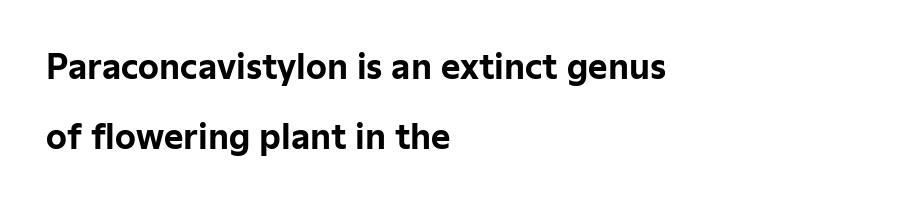
The image shows 33 px bold sans-serif type, upright; set left-aligned, loose line spacing (2.13x), normal letter spacing, not underlined; low stroke contrast and a medium x-height.
